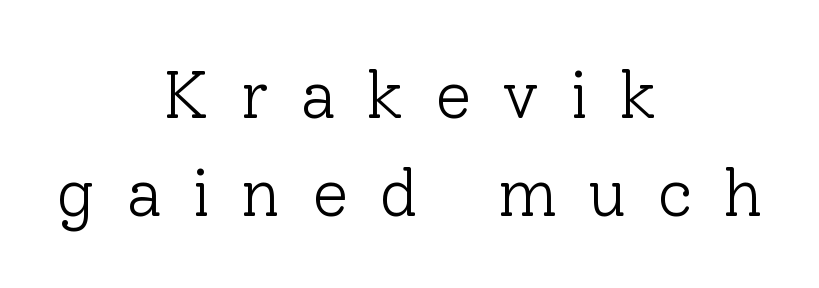
{"serif": "yes", "italic": "no", "bold": "no", "weight": "light", "width": "normal", "stroke_contrast": "low", "x_height": "medium", "monospaced": "no", "underline": "no", "align": "center", "line_spacing": "normal", "line_spacing_ratio": 1.48, "letter_spacing": "wide", "letter_spacing_em": 0.47, "glyph_px": 66}
